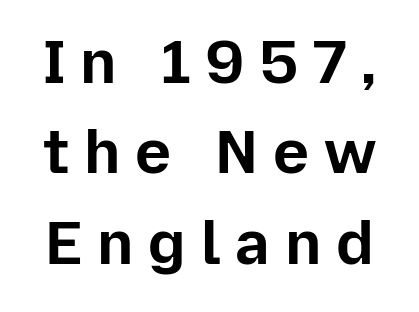
Q: Is the text bold? A: Yes.
Q: Is the text italic (slanted)? A: No, it is upright.
Q: Is the typeface a serif or a sans-serif typeface? A: Sans-serif.
Q: Is the text underlined? A: No.
Q: Is the spacing between letters normal or unusually wide? A: Unusually wide.
Q: Is the spacing between lines tight, normal or loose? A: Normal.
Q: Width (condensed, normal, or wide)? A: Normal.
Q: Stroke contrast? A: Low.
Q: x-height? A: Medium.
Q: Monospaced? A: No.
